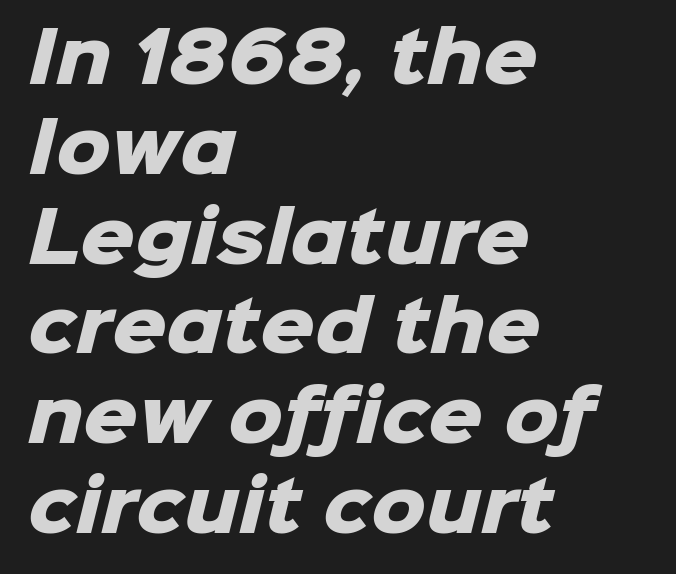
The image shows 68 px heavy sans-serif type; set left-aligned, normal line spacing (1.32x), normal letter spacing, not underlined; low stroke contrast and a medium x-height.
